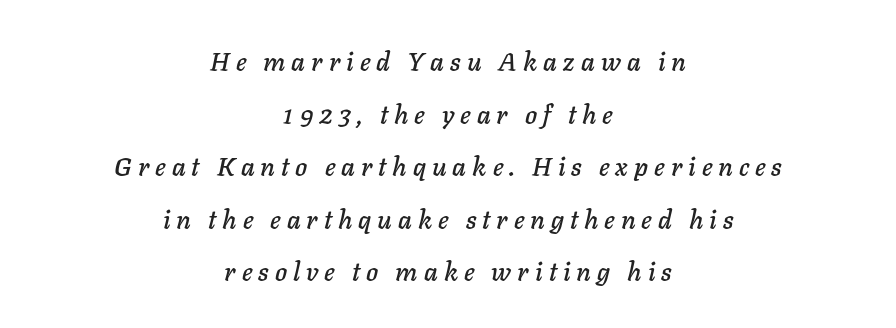
Has an underline been added? It has not. Spacing between characters has been opened up far beyond the box default. Is the type slanted? Yes — the strokes lean at a clear angle. The text block is weighted toward neither margin, spreading evenly from the middle. How would I describe the line gaps? Wide and relaxed.
